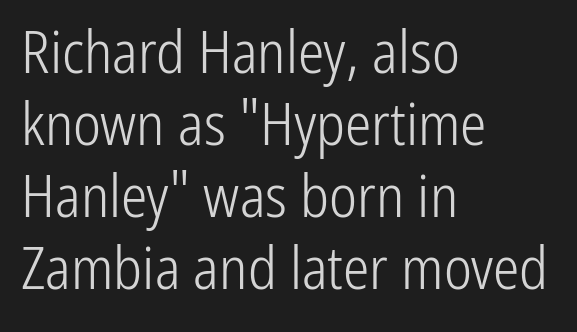
It's the straight-up-and-down kind of type. The weight tops out at a normal text grade. Observe the absence of serifs on each vertical stroke in this sample. Nobody drew a line under any word here.
